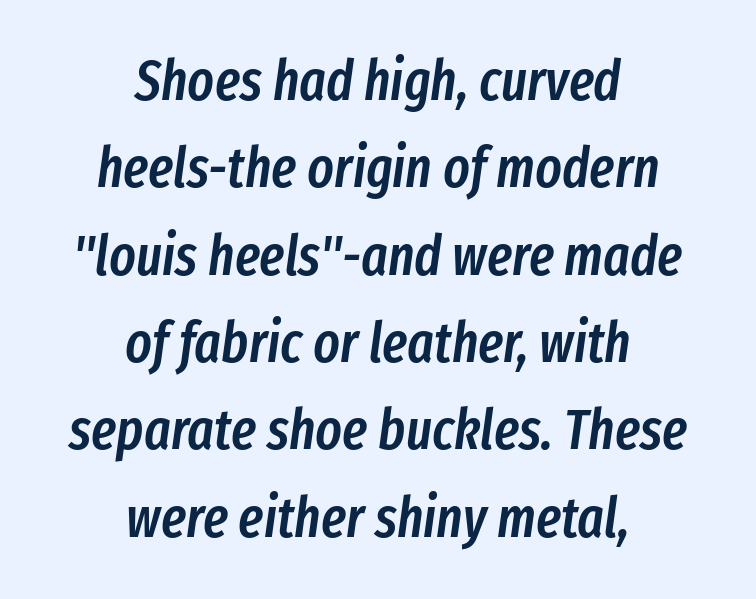
Q: Is the text bold? A: Semi-bold.
Q: Is the text italic (slanted)? A: Yes, it leans right by about 8 degrees.
Q: Is the text underlined? A: No.
Q: How is the paragraph aligned? A: Centered.
Q: Is the spacing between letters normal or unusually wide? A: Normal.
Q: Is the spacing between lines tight, normal or loose? A: Normal.
Q: Width (condensed, normal, or wide)? A: Condensed.
Q: Stroke contrast? A: Low.
Q: x-height? A: Medium.
Q: Monospaced? A: No.
